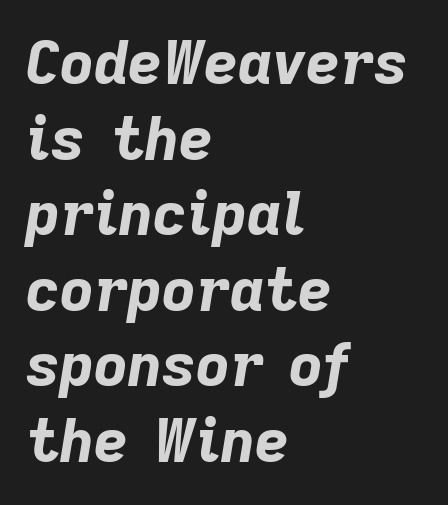
Q: Is the text bold? A: Yes.
Q: Is the text italic (slanted)? A: Yes, it leans right by about 9 degrees.
Q: Is the text underlined? A: No.
Q: How is the paragraph aligned? A: Left-aligned.
Q: Is the spacing between letters normal or unusually wide? A: Normal.
Q: Is the spacing between lines tight, normal or loose? A: Normal.
Q: Width (condensed, normal, or wide)? A: Normal.
Q: Stroke contrast? A: Low.
Q: x-height? A: Medium.
Q: Monospaced? A: No.
